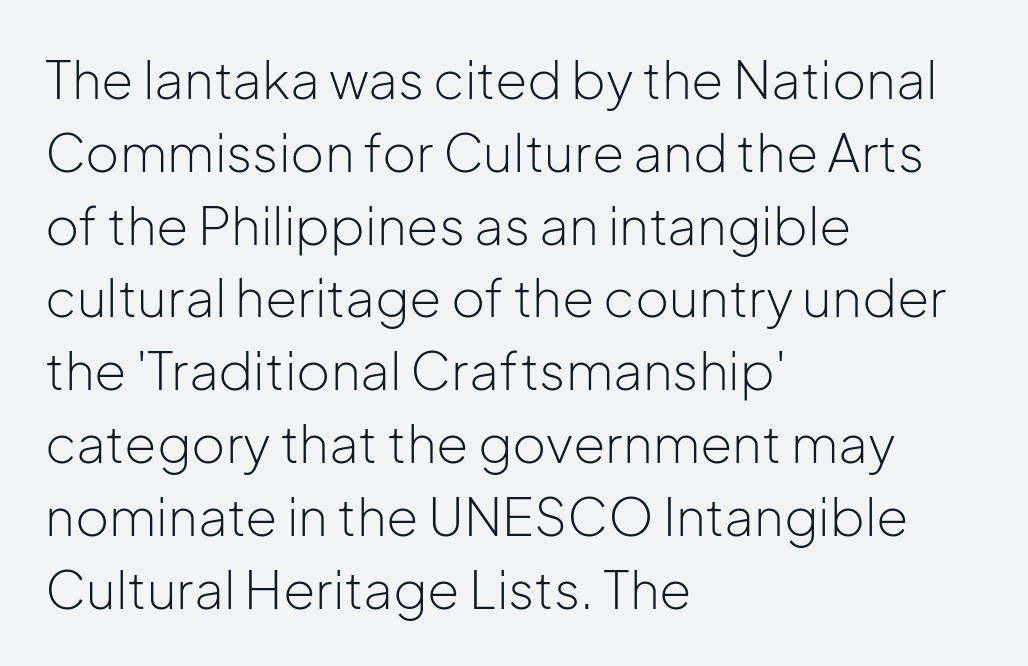
The image shows 52 px light sans-serif type, upright; set left-aligned, normal line spacing (1.4x), normal letter spacing, not underlined; low stroke contrast and a medium x-height.
